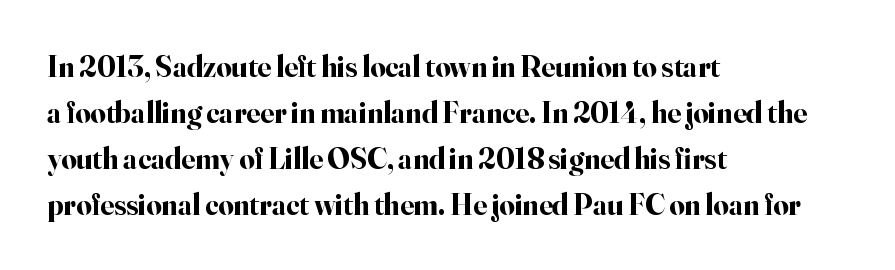
The paragraph shown leans on its left margin. Style check: upright. Notice how thick the strokes are: this is what a full bold looks like. Reading down the column, the eye jumps a familiar distance to each next line.
